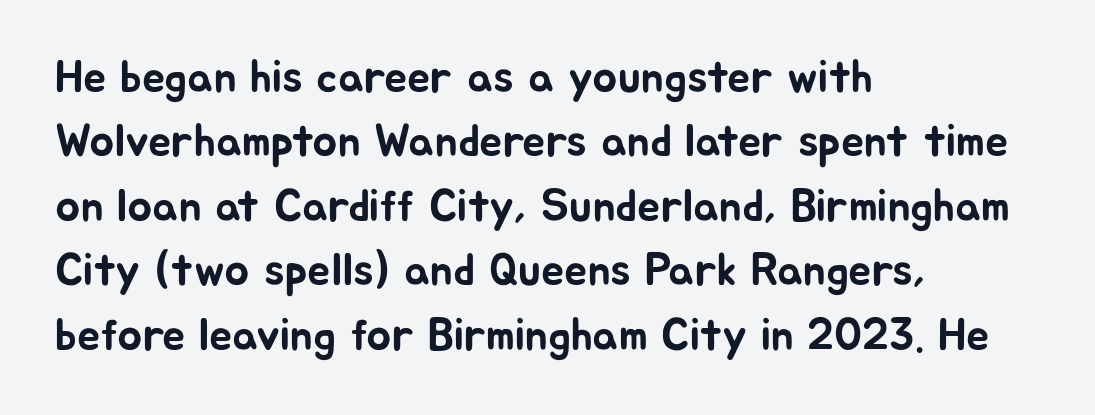
In terms of leading, this rendering sits right in the middle. These lines are rendered in a variable-pitch font. Where is the straight margin? On the left. The typography opts for an upright posture over an oblique one. Short note: letters normally spaced. Quick note: underline off.
